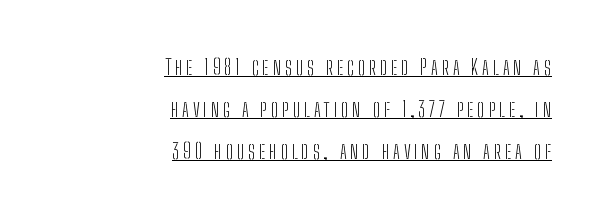
The image shows 22 px text type, upright; set right-aligned, loose line spacing (1.92x), underlined.
